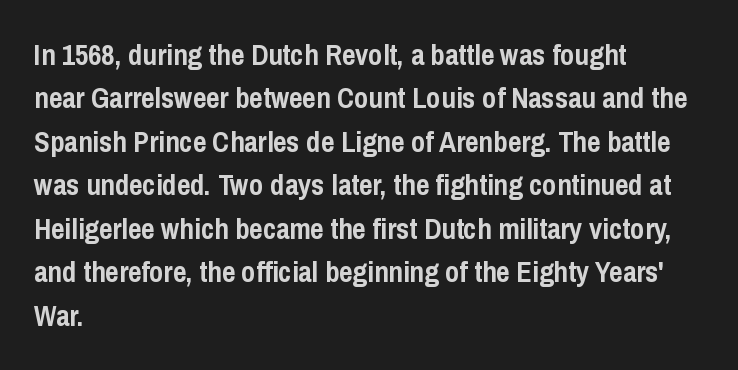
The image shows 29 px semibold, condensed sans-serif type, upright; set left-aligned, normal line spacing (1.5x), normal letter spacing, not underlined; low stroke contrast and a medium x-height.
